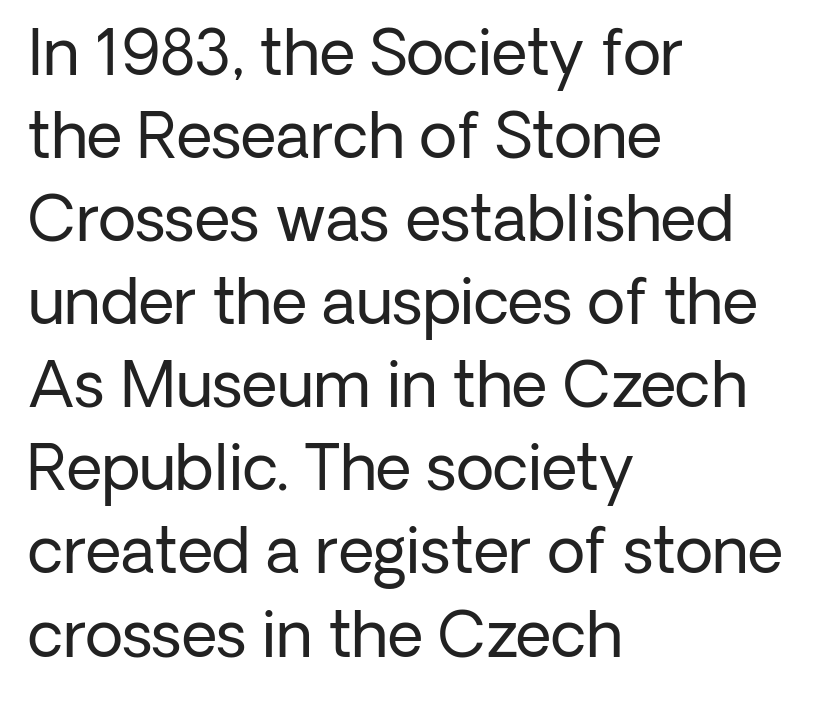
Q: Is the text bold? A: No.
Q: Is the text italic (slanted)? A: No, it is upright.
Q: Is the typeface a serif or a sans-serif typeface? A: Sans-serif.
Q: Is the text underlined? A: No.
Q: How is the paragraph aligned? A: Left-aligned.
Q: Is the spacing between letters normal or unusually wide? A: Normal.
Q: Is the spacing between lines tight, normal or loose? A: Normal.
Q: Width (condensed, normal, or wide)? A: Normal.
Q: Stroke contrast? A: Low.
Q: x-height? A: Medium.
Q: Monospaced? A: No.
